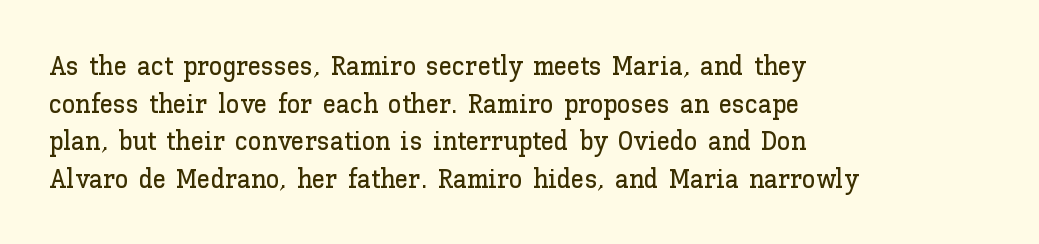
Plain, unruled lines of type. The lines in this sample share a left origin and differ only in where they stop. The specimen reads as upright at a glance. Letter spacing: default. If you measured baseline to baseline, you'd find a middling distance.
